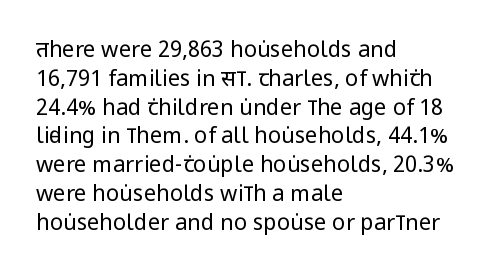
{"italic": "no", "bold": "no", "underline": "no", "align": "left", "line_spacing": "normal", "line_spacing_ratio": 1.31, "letter_spacing": "normal", "letter_spacing_em": 0.0, "glyph_px": 22}
